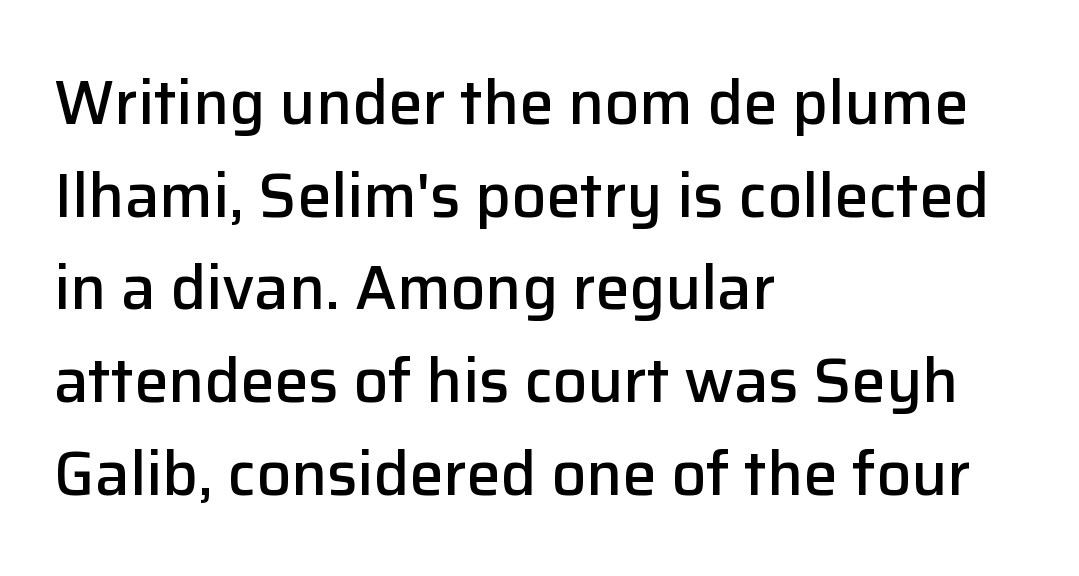
The image shows 61 px semibold sans-serif type, upright; set left-aligned, normal line spacing (1.52x), normal letter spacing, not underlined; low stroke contrast and a medium x-height.
